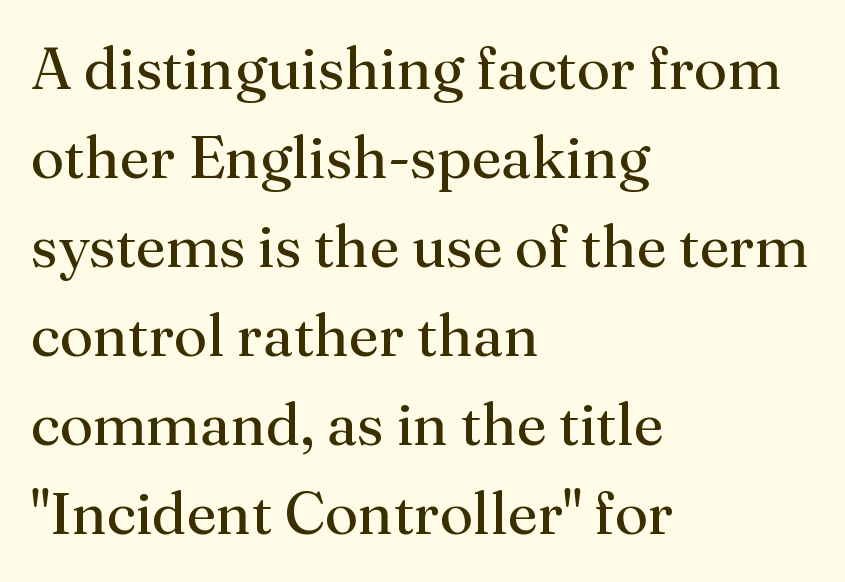
{"serif": "yes", "italic": "no", "bold": "no", "weight": "regular", "width": "normal", "stroke_contrast": "medium", "x_height": "medium", "monospaced": "no", "underline": "no", "align": "left", "line_spacing": "normal", "line_spacing_ratio": 1.51, "letter_spacing": "normal", "letter_spacing_em": 0.0, "glyph_px": 59}
